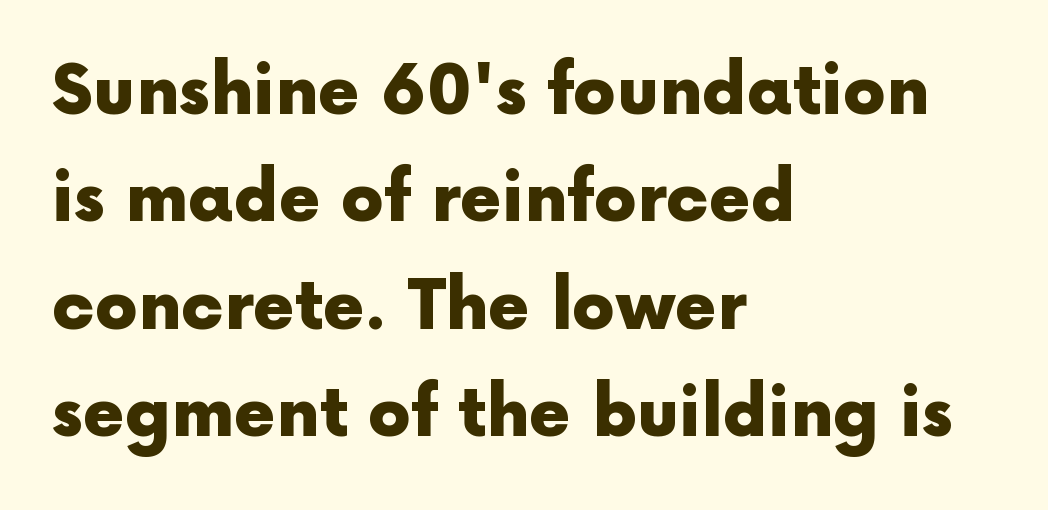
Q: Is the text bold? A: Yes.
Q: Is the text italic (slanted)? A: No, it is upright.
Q: Is the typeface a serif or a sans-serif typeface? A: Sans-serif.
Q: Is the text underlined? A: No.
Q: How is the paragraph aligned? A: Left-aligned.
Q: Is the spacing between letters normal or unusually wide? A: Normal.
Q: Is the spacing between lines tight, normal or loose? A: Normal.
Q: Width (condensed, normal, or wide)? A: Normal.
Q: x-height? A: Medium.
Q: Monospaced? A: No.
